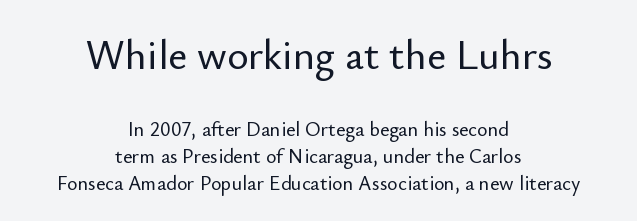
{"serif": "no", "italic": "no", "width": "normal", "stroke_contrast": "low", "x_height": "small", "monospaced": "no", "underline": "no", "align": "center", "line_spacing": "normal", "line_spacing_ratio": 1.36, "letter_spacing": "normal", "letter_spacing_em": 0.0, "larger_block": "first", "size_ratio": 2.05, "glyph_px": 41}
